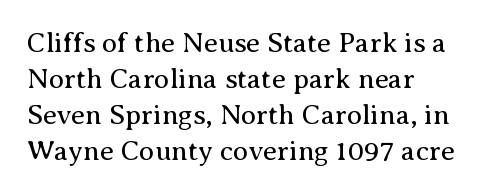
Q: Is the text bold? A: No.
Q: Is the text italic (slanted)? A: No, it is upright.
Q: Is the typeface a serif or a sans-serif typeface? A: Serif.
Q: Is the text underlined? A: No.
Q: How is the paragraph aligned? A: Left-aligned.
Q: Is the spacing between letters normal or unusually wide? A: Normal.
Q: Is the spacing between lines tight, normal or loose? A: Normal.
Q: Width (condensed, normal, or wide)? A: Normal.
Q: Stroke contrast? A: Medium.
Q: x-height? A: Medium.
Q: Monospaced? A: No.
